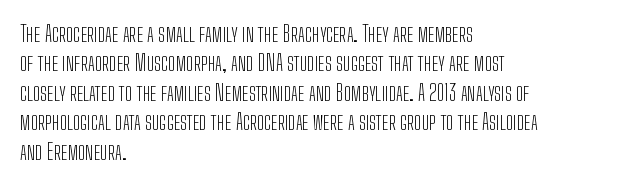
Q: Is the text bold? A: No.
Q: Is the text italic (slanted)? A: No, it is upright.
Q: Is the text underlined? A: No.
Q: How is the paragraph aligned? A: Left-aligned.
Q: Is the spacing between letters normal or unusually wide? A: Normal.
Q: Is the spacing between lines tight, normal or loose? A: Normal.
